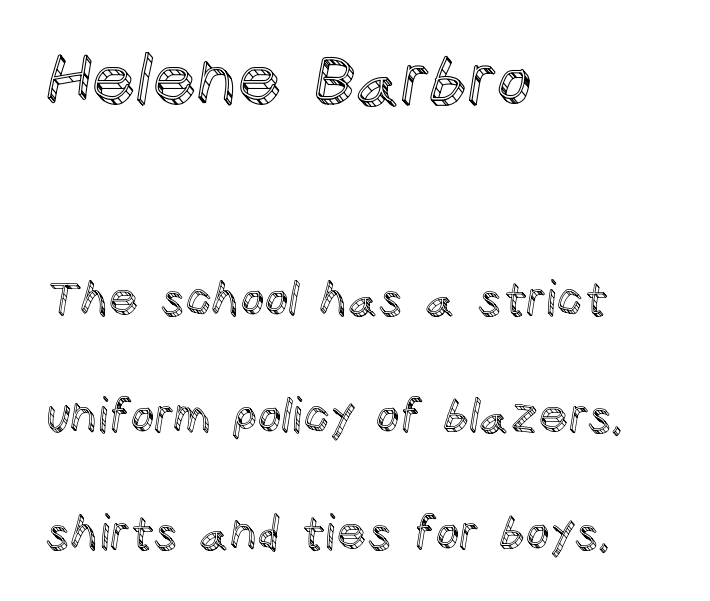
There is no visible air inserted between adjacent glyphs. Each new line begins a long way beneath the previous one. The letters in the upper block stand taller than those in the block below. Just letters on the line, the space beneath them empty.
